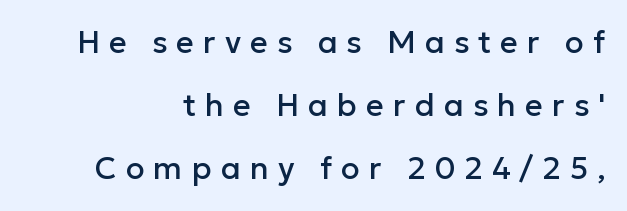
Each new line begins a long way beneath the previous one. Character widths vary here, with narrow letters taking less room than wide ones. Descenders are the only things crossing below the line. Observe the wide spacing: letters keep a clear distance from each other.
